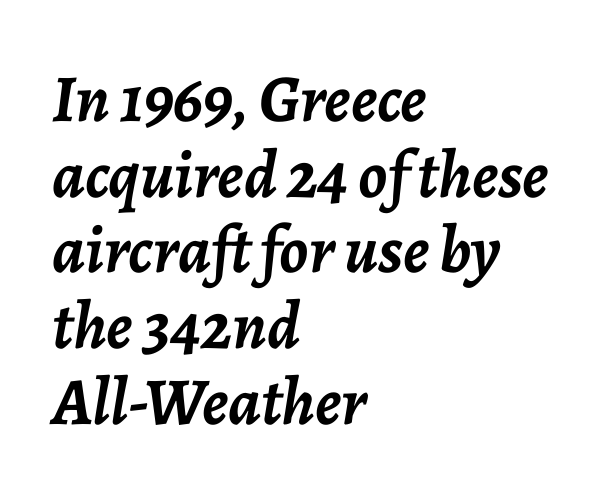
{"italic": "yes", "lean": "right", "slant_degrees": 7, "bold": "yes", "weight": "semibold", "width": "normal", "stroke_contrast": "low", "x_height": "medium", "monospaced": "no", "underline": "no", "align": "left", "line_spacing": "tight", "line_spacing_ratio": 1.13, "letter_spacing": "normal", "letter_spacing_em": 0.0, "glyph_px": 67}
